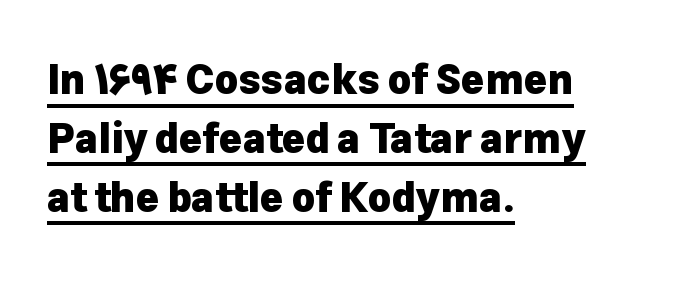
Q: Is the text bold? A: Yes.
Q: Is the text italic (slanted)? A: No, it is upright.
Q: Is the typeface a serif or a sans-serif typeface? A: Sans-serif.
Q: Is the text underlined? A: Yes.
Q: How is the paragraph aligned? A: Left-aligned.
Q: Is the spacing between letters normal or unusually wide? A: Normal.
Q: Is the spacing between lines tight, normal or loose? A: Normal.
Q: Width (condensed, normal, or wide)? A: Normal.
Q: Stroke contrast? A: Low.
Q: x-height? A: Medium.
Q: Monospaced? A: No.
